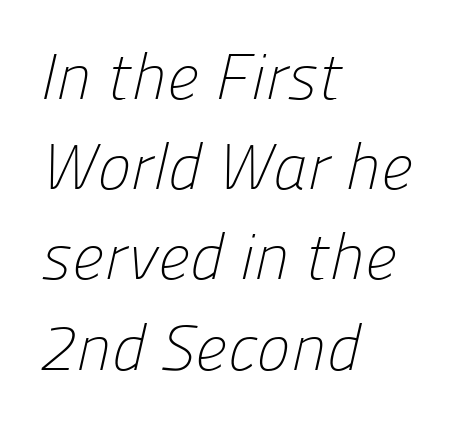
Quick note: underline off. The cut favours lightness, reaching ordinary text weight at its darkest. One glance says typical: line gaps are just what's usual. Note the varied advance widths — an 'i' is clearly narrower than an 'm'.
